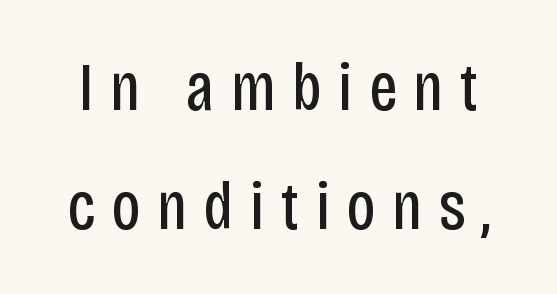
The image shows 69 px regular-weight, condensed sans-serif type, upright; set line spacing 1.73x, unusually wide letter spacing (+0.24 em), not underlined; low stroke contrast and a large x-height.
